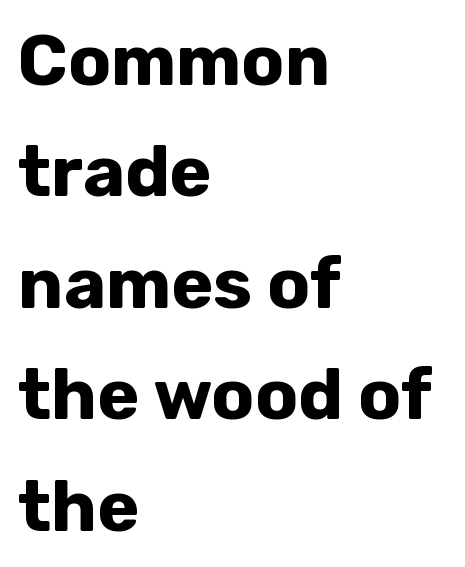
{"serif": "no", "italic": "no", "bold": "yes", "weight": "bold", "width": "normal", "stroke_contrast": "low", "x_height": "medium", "monospaced": "no", "underline": "no", "align": "left", "line_spacing": "normal", "line_spacing_ratio": 1.57, "letter_spacing": "normal", "letter_spacing_em": 0.0, "glyph_px": 71}
